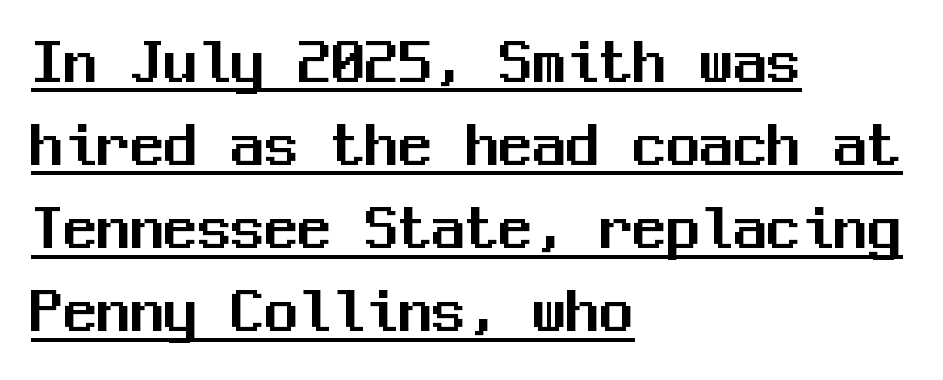
Each line of the rendering has a horizontal stroke beneath the glyphs. Each letter's strokes conclude bluntly, with no projecting serifs. The letters stand upright; this is a roman face. Standard letterfit; no display-style spreading of the glyphs. Every row of glyphs begins at an identical x-position on the left.
